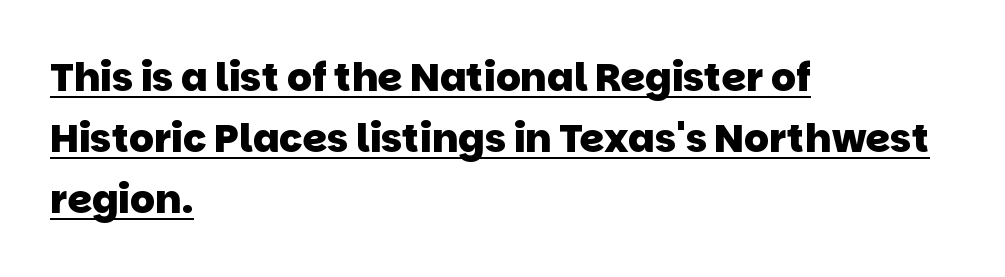
Regarding leading, the lines here are spaced in the standard way. The rendering uses the underline text-decoration. The text block is weighted toward the left margin, trailing off unevenly rightward. Spacing verdict: proportional, widths tailored to each character. Standard letterfit; no display-style spreading of the glyphs.
